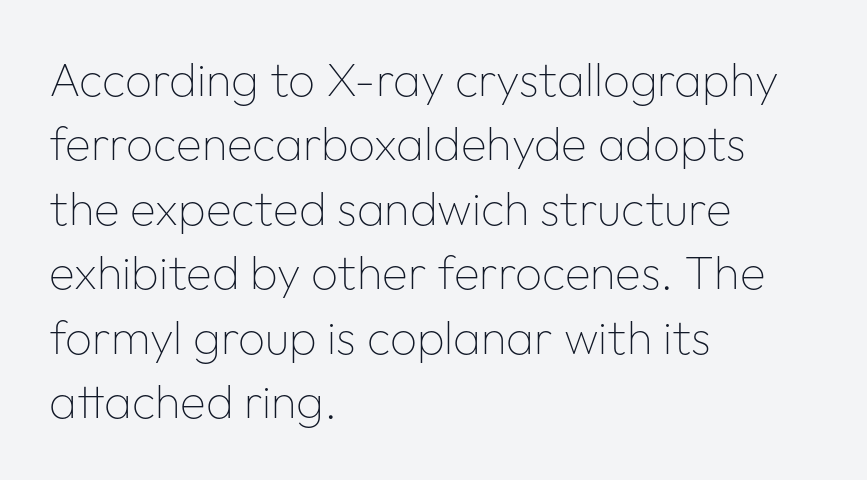
{"serif": "no", "italic": "no", "bold": "no", "weight": "thin", "width": "normal", "stroke_contrast": "low", "x_height": "medium", "monospaced": "no", "underline": "no", "align": "left", "line_spacing": "normal", "line_spacing_ratio": 1.37, "letter_spacing": "normal", "letter_spacing_em": 0.0, "glyph_px": 47}
